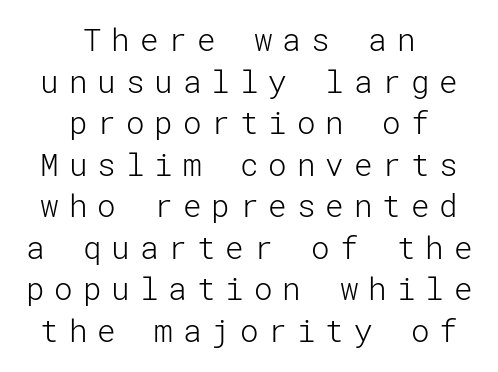
The image shows 31 px light sans-serif type, upright; set centered, normal line spacing (1.34x), unusually wide letter spacing (+0.32 em), not underlined; low stroke contrast and a medium x-height.
